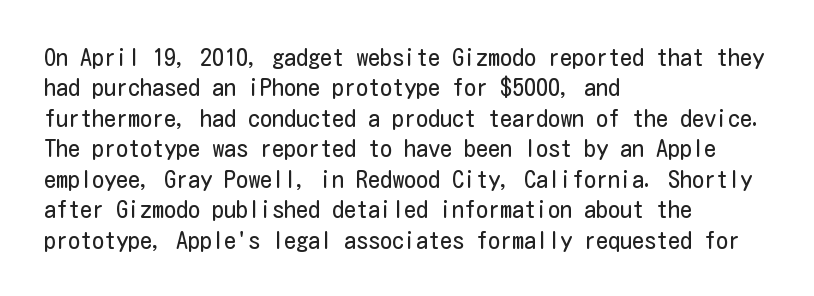
{"italic": "no", "bold": "no", "underline": "no", "align": "left", "line_spacing": "normal", "line_spacing_ratio": 1.27, "letter_spacing": "normal", "letter_spacing_em": 0.0, "glyph_px": 24}
